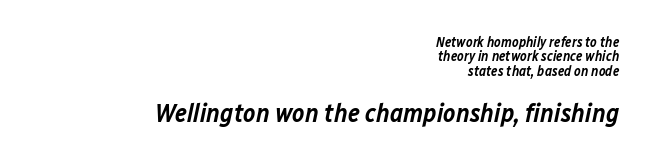
Words float on clear page, feet unadorned. Between these two stacked blocks, the lower one wins on size. The passage is arranged like a letterhead date or caption credit — flush right. Is the letter spacing exaggerated? No — it looks like the ordinary default.
